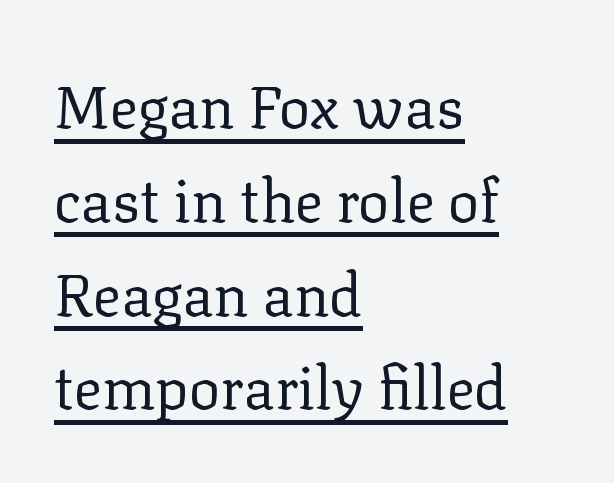
{"serif": "yes", "italic": "no", "bold": "no", "weight": "regular", "width": "normal", "stroke_contrast": "low", "x_height": "medium", "monospaced": "no", "underline": "yes", "align": "left", "line_spacing": "normal", "line_spacing_ratio": 1.59, "letter_spacing": "normal", "letter_spacing_em": 0.0, "glyph_px": 59}
